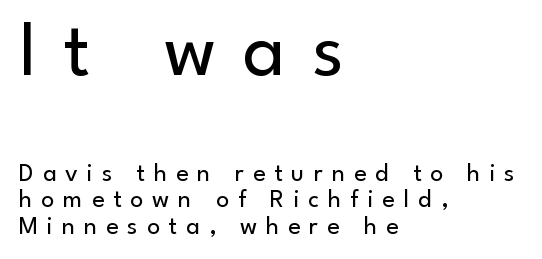
This sample uses an upright cut, with every glyph sitting square on the baseline. The lines are quadded left. The passage shown begins with its larger block and ends with its smaller one. Each stroke keeps to a modest, everyday thickness or less. Reading down the column, the eye jumps only a short way to each next line.
